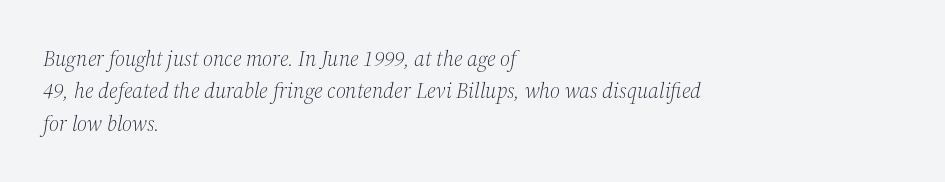
Q: Is the text bold? A: No.
Q: Is the text italic (slanted)? A: Yes, it leans right by about 12 degrees.
Q: Is the text underlined? A: No.
Q: How is the paragraph aligned? A: Left-aligned.
Q: Is the spacing between letters normal or unusually wide? A: Normal.
Q: Is the spacing between lines tight, normal or loose? A: Normal.
